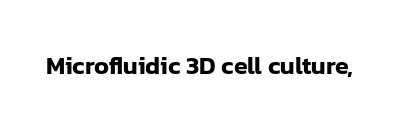
Q: Is the text italic (slanted)? A: No, it is upright.
Q: Is the text underlined? A: No.
Q: Is the spacing between letters normal or unusually wide? A: Normal.
